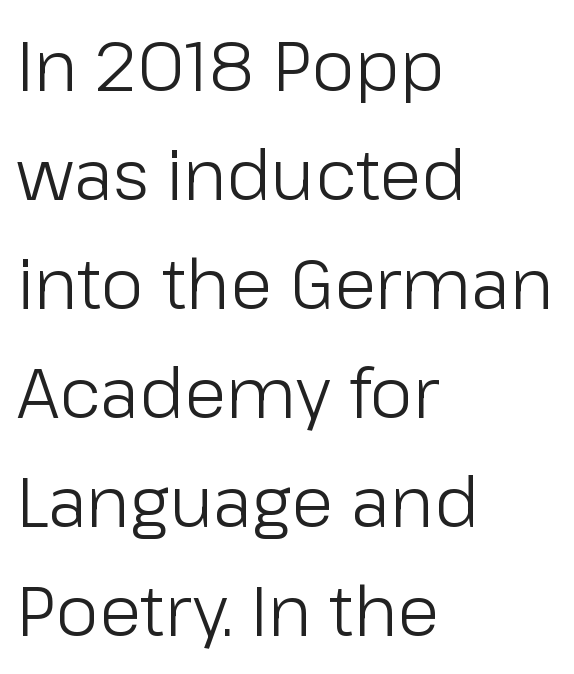
The passage shown is typed in a proportional face where columns would drift. Stems and bowls with no extra thickness — not bold. A typesetter would label this face a sans. The setting favours the left margin, as ordinary paragraphs usually do.
